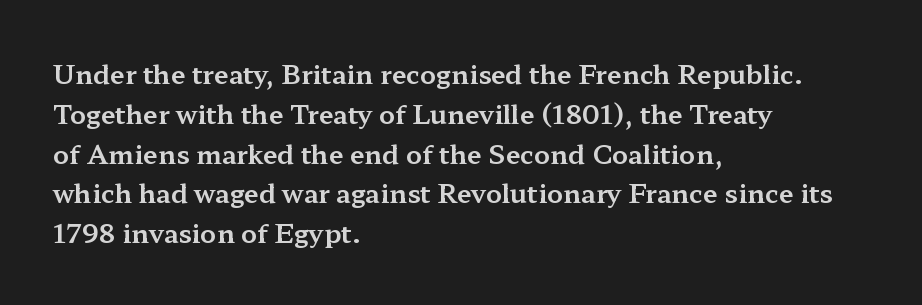
How would I describe the line gaps? Plain and ordinary. Does extra space separate the letters? No, they use regular spacing. These lines stack with their left ends in a neat column. Underlining? Definitely not there. Quick note: not italic, upright.
